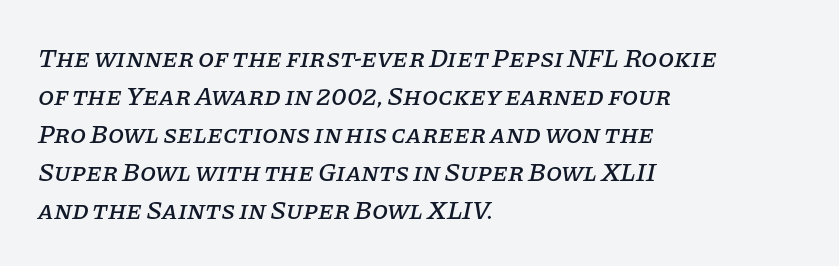
The image shows 26 px text type, italic (leaning right); set left-aligned, normal line spacing (1.46x), normal letter spacing, not underlined.
